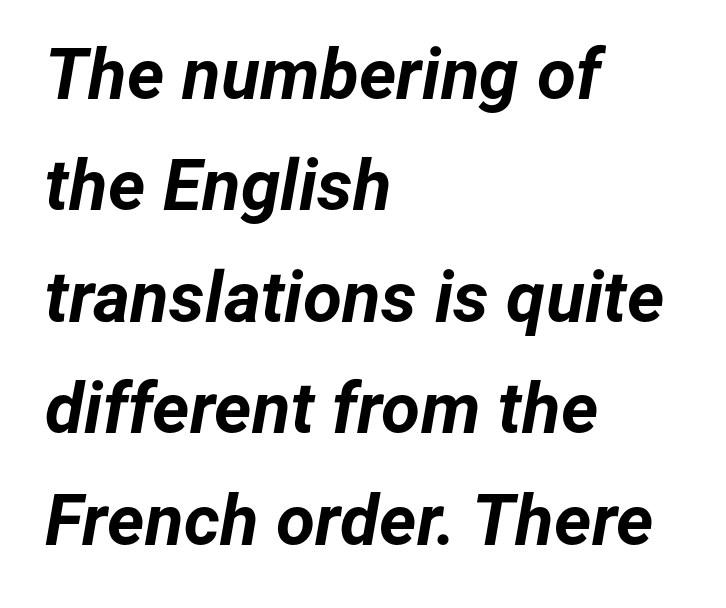
The image shows 71 px bold type, italic (leaning right); set left-aligned, normal line spacing (1.57x), normal letter spacing, not underlined; low stroke contrast and a medium x-height.
